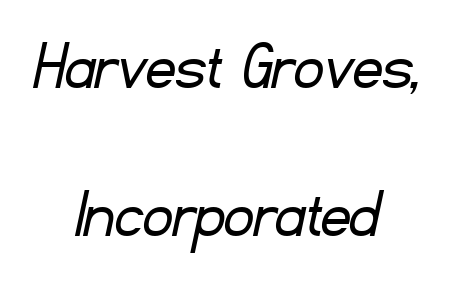
The image shows 73 px light sans-serif type; set centered, loose line spacing (2.03x), normal letter spacing, not underlined; low stroke contrast and a small x-height.
